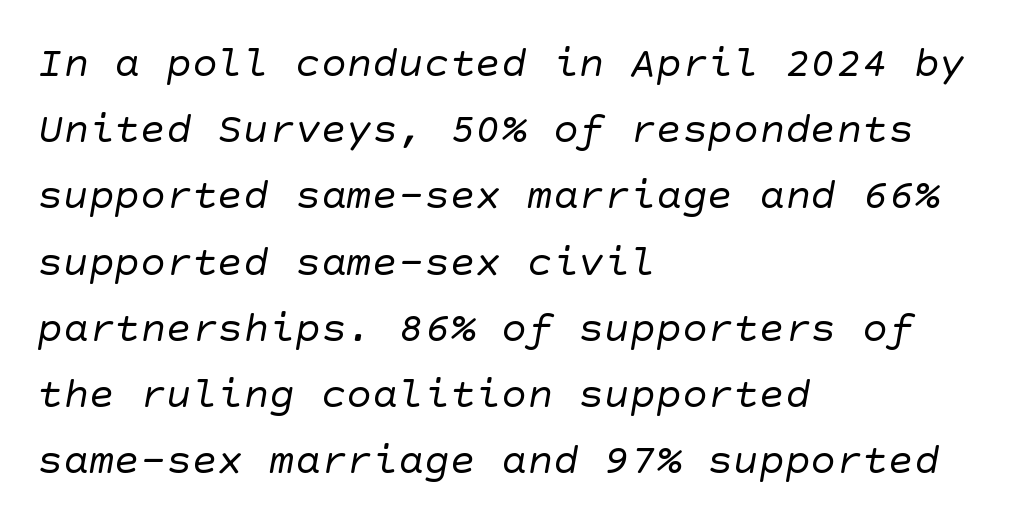
Check where the strokes stop: nothing finishes them off — pure sans. This sample is left-justified, so line endings fall wherever the words run out. No heavy texture on the line: the type isn't bold. Regular leading. Glance below the letters and you will spot only blank space.
